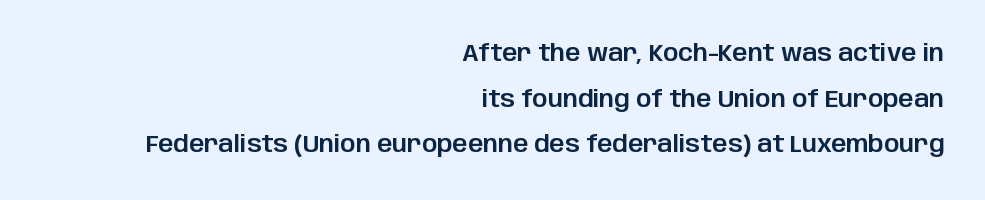
The image shows 24 px text type, upright; set right-aligned, loose line spacing (1.9x), normal letter spacing, not underlined.
